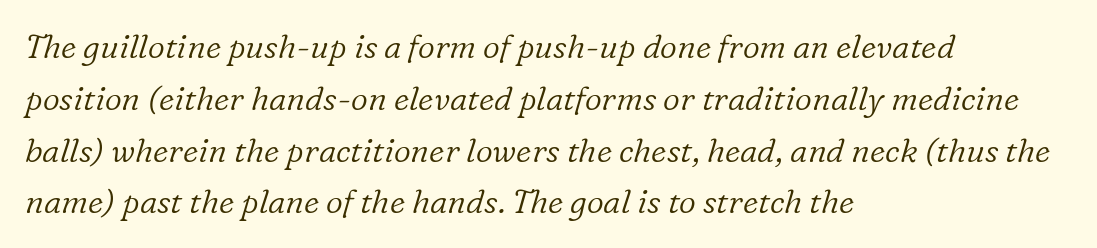
Q: Is the text bold? A: No.
Q: Is the text italic (slanted)? A: Yes, it leans right by about 16 degrees.
Q: Is the typeface a serif or a sans-serif typeface? A: Serif.
Q: Is the text underlined? A: No.
Q: How is the paragraph aligned? A: Left-aligned.
Q: Is the spacing between letters normal or unusually wide? A: Normal.
Q: Is the spacing between lines tight, normal or loose? A: Normal.
Q: Width (condensed, normal, or wide)? A: Normal.
Q: Stroke contrast? A: Low.
Q: x-height? A: Medium.
Q: Monospaced? A: No.
